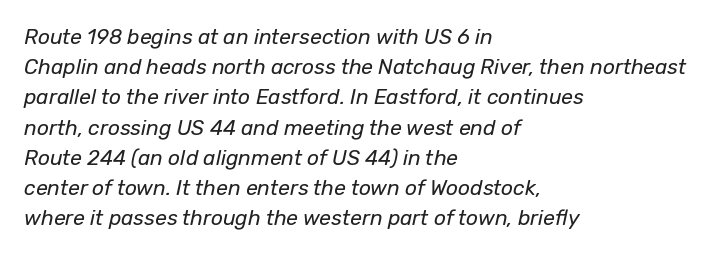
The whole block is typeset with a tilt. Each stroke keeps to a modest, everyday thickness or less. Characters follow at the spacing the type designer built in. This sample keeps an unexceptional amount of space between lines. Beneath every word, the page is bare.
